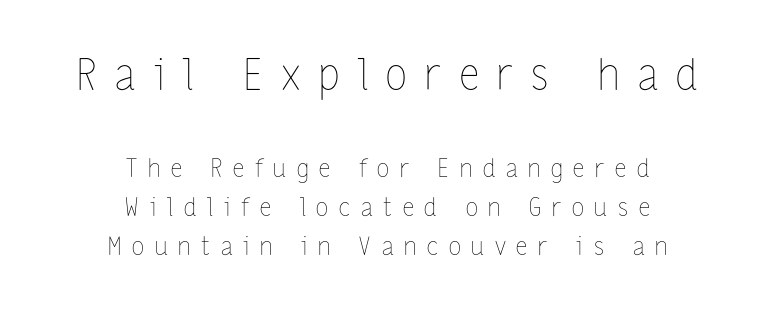
A student would call this center alignment; a typographer would say set centered. The lettering stays uniformly vertical, giving the passage a roman look. Here the designer chose a conventional face with non-uniform glyph widths. Normally led — the rows are evenly, conventionally spaced. Has an underline been added? It has not. The type is letterspaced generously, with wide tracking.
